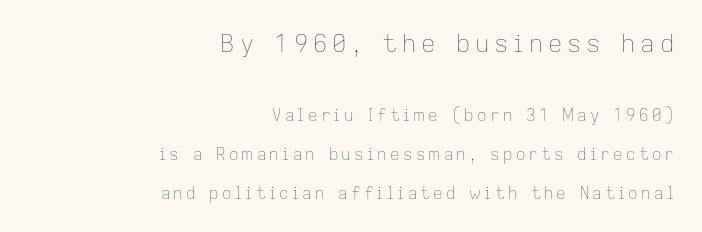
These lines were composed using upright roman letters. The passage shown is not bold in any degree. The horizontal fit of the characters is loose and conspicuously gappy. This rendering features lettering with no underline. The space between consecutive lines is lavish.
